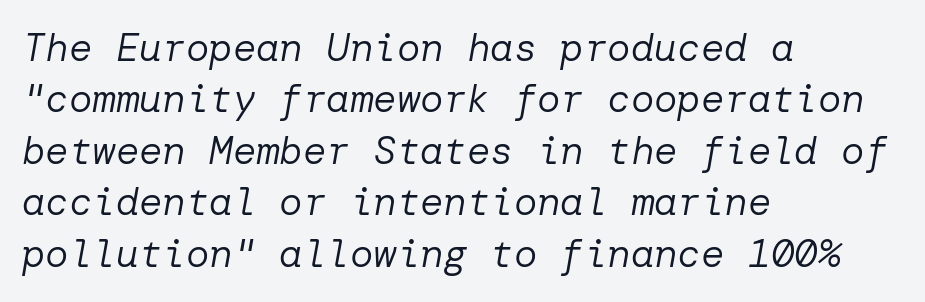
The zone under the glyphs is completely vacant. Every character sits at an angle, as italics do. Caption: multi-line text, flush left, ragged right. A typesetter would call this zero additional tracking.
